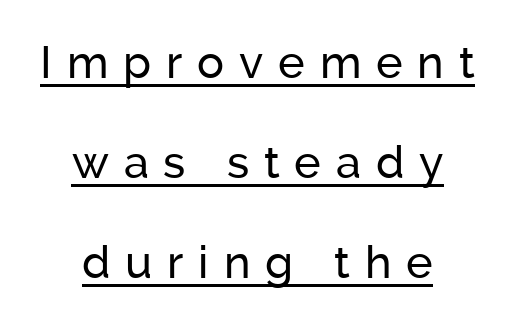
{"serif": "no", "italic": "no", "width": "normal", "stroke_contrast": "low", "x_height": "medium", "monospaced": "no", "underline": "yes", "align": "center", "line_spacing": "loose", "line_spacing_ratio": 2.22, "letter_spacing": "wide", "letter_spacing_em": 0.33, "glyph_px": 45}
